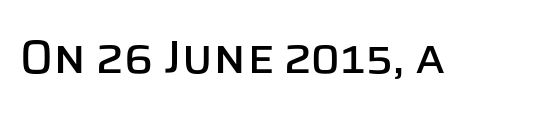
Q: Is the text italic (slanted)? A: No, it is upright.
Q: Is the typeface a serif or a sans-serif typeface? A: Sans-serif.
Q: Is the text underlined? A: No.
Q: Is the spacing between letters normal or unusually wide? A: Normal.
Q: Width (condensed, normal, or wide)? A: Normal.
Q: Stroke contrast? A: Low.
Q: x-height? A: Large.
Q: Monospaced? A: No.
